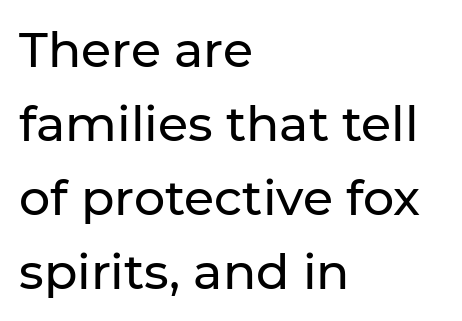
Serifs: no, the terminals of the letterforms are clean. The ragged edge is on the right, which tells us the setting is flush left. Baseline-to-baseline distance is the conventional proportion of letter height. You can tell it's not italic because the verticals are truly vertical.
